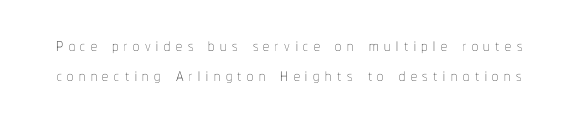
{"italic": "no", "bold": "no", "underline": "no", "line_spacing": "normal", "line_spacing_ratio": 1.25, "letter_spacing": "wide", "letter_spacing_em": 0.23, "glyph_px": 24}
